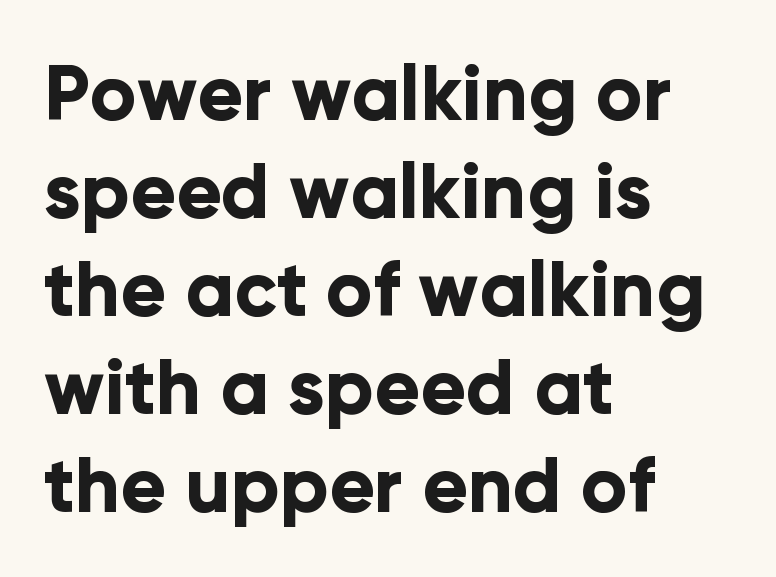
Q: Is the text bold? A: Yes.
Q: Is the text italic (slanted)? A: No, it is upright.
Q: Is the typeface a serif or a sans-serif typeface? A: Sans-serif.
Q: Is the text underlined? A: No.
Q: How is the paragraph aligned? A: Left-aligned.
Q: Is the spacing between letters normal or unusually wide? A: Normal.
Q: Is the spacing between lines tight, normal or loose? A: Normal.
Q: Width (condensed, normal, or wide)? A: Normal.
Q: Stroke contrast? A: Low.
Q: x-height? A: Medium.
Q: Monospaced? A: No.
